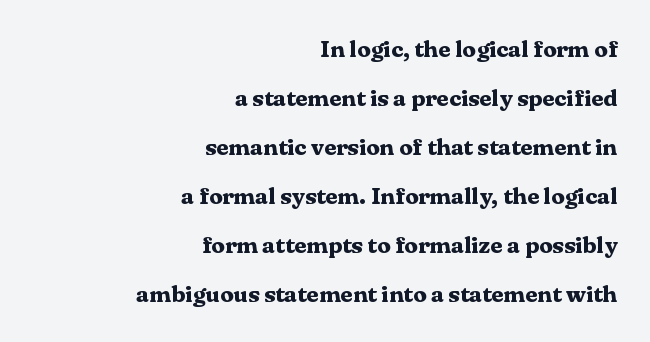
{"italic": "no", "bold": "yes", "underline": "no", "align": "right", "line_spacing": "loose", "line_spacing_ratio": 2.04, "letter_spacing": "normal", "letter_spacing_em": 0.0, "glyph_px": 24}
